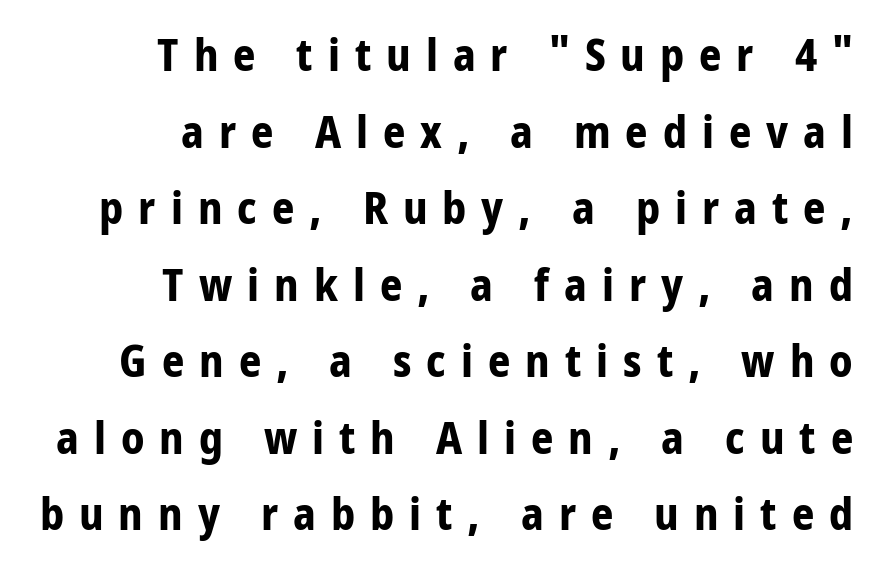
The image shows 44 px bold, condensed sans-serif type, upright; set right-aligned, line spacing 1.74x, unusually wide letter spacing (+0.34 em), not underlined; low stroke contrast and a large x-height.
